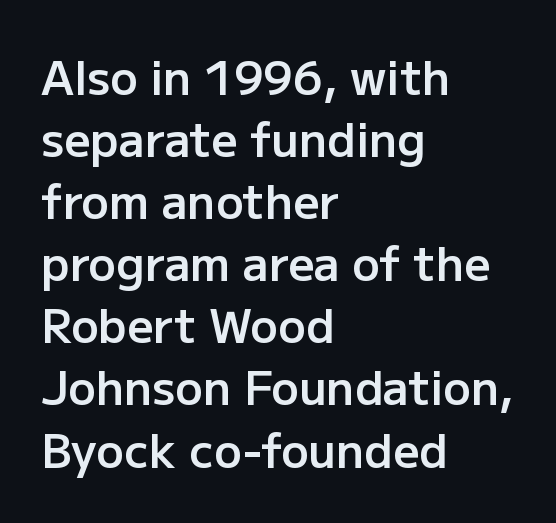
{"serif": "no", "italic": "no", "bold": "semi", "weight": "semibold", "width": "normal", "stroke_contrast": "low", "x_height": "medium", "monospaced": "no", "underline": "no", "align": "left", "line_spacing": "normal", "line_spacing_ratio": 1.35, "letter_spacing": "normal", "letter_spacing_em": 0.0, "glyph_px": 46}
